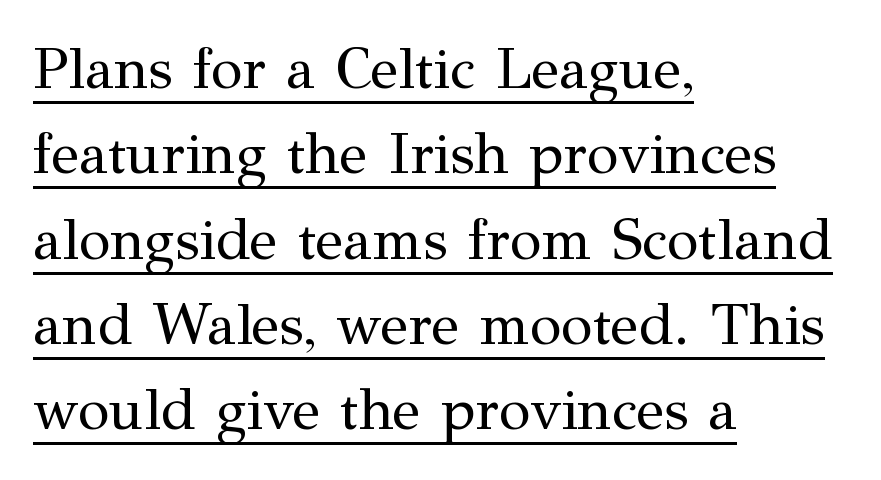
The image shows 58 px regular-weight serif type, upright; set left-aligned, normal line spacing (1.47x), normal letter spacing, underlined; medium stroke contrast and a medium x-height.
